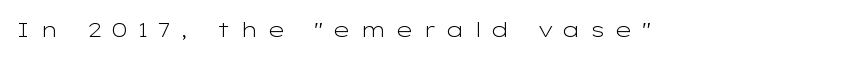
{"italic": "no", "bold": "no", "underline": "no", "letter_spacing": "wide", "letter_spacing_em": 0.44, "glyph_px": 21}
